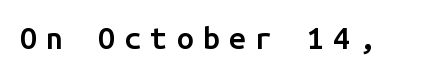
{"serif": "no", "italic": "no", "bold": "semi", "weight": "semibold", "width": "normal", "stroke_contrast": "low", "x_height": "medium", "monospaced": "yes", "underline": "no", "letter_spacing": "wide", "letter_spacing_em": 0.31, "glyph_px": 30}
